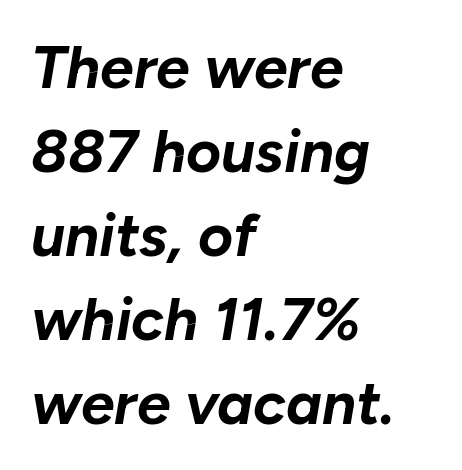
The image shows 60 px bold type, italic (leaning right); set left-aligned, normal line spacing (1.4x), normal letter spacing, not underlined; low stroke contrast and a medium x-height.
